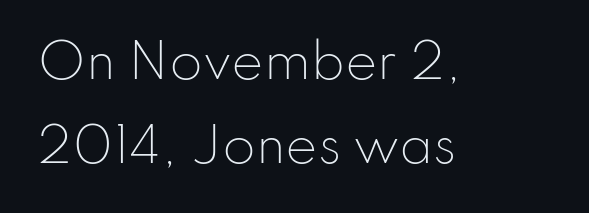
{"serif": "no", "italic": "no", "bold": "no", "weight": "light", "width": "normal", "stroke_contrast": "low", "x_height": "small", "monospaced": "no", "underline": "no", "align": "left", "line_spacing_ratio": 1.75, "letter_spacing": "normal", "letter_spacing_em": 0.0, "glyph_px": 48}
